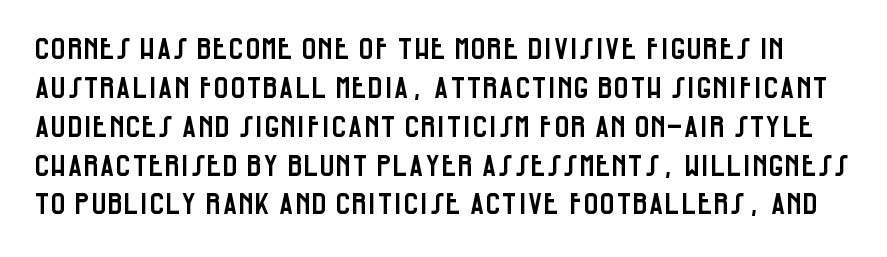
Q: Is the text italic (slanted)? A: No, it is upright.
Q: Is the typeface a serif or a sans-serif typeface? A: Sans-serif.
Q: Is the text underlined? A: No.
Q: Is the spacing between letters normal or unusually wide? A: Normal.
Q: Is the spacing between lines tight, normal or loose? A: Normal.
Q: Width (condensed, normal, or wide)? A: Condensed.
Q: Stroke contrast? A: Low.
Q: x-height? A: Large.
Q: Monospaced? A: No.
